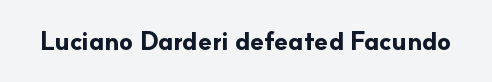
{"italic": "no", "bold": "yes", "underline": "no", "letter_spacing": "normal", "letter_spacing_em": 0.0, "glyph_px": 25}
